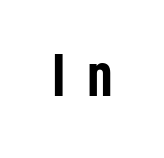
{"serif": "no", "italic": "no", "bold": "yes", "weight": "semibold", "width": "condensed", "stroke_contrast": "low", "x_height": "medium", "monospaced": "no", "underline": "no", "letter_spacing": "wide", "letter_spacing_em": 0.34, "glyph_px": 63}
